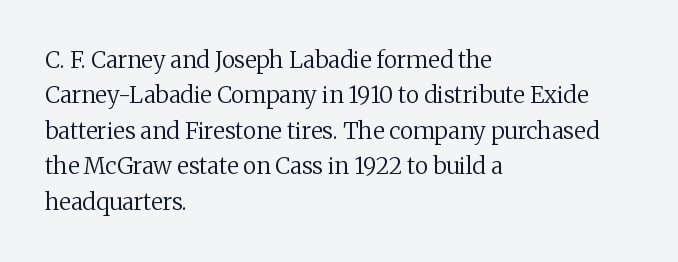
The face looks like a standard text weight, possibly lighter. Vertical strokes here are truly vertical. These lines keep a tight, regular rhythm from letter to letter. Leading matches the norm, producing a regular column. Left-aligned paragraph, ragged on the right. The space directly below the letters is spotless.
